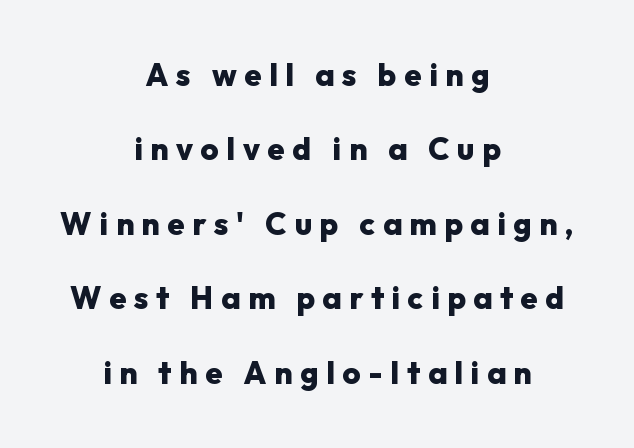
This sample has the flowing, uneven cadence of proportional lettering. Observe the wide spacing: letters keep a clear distance from each other. Typesetter's note: full bold, strokes at maximum text heaviness. Does the copy run flush right? No — it is centered line by line.
